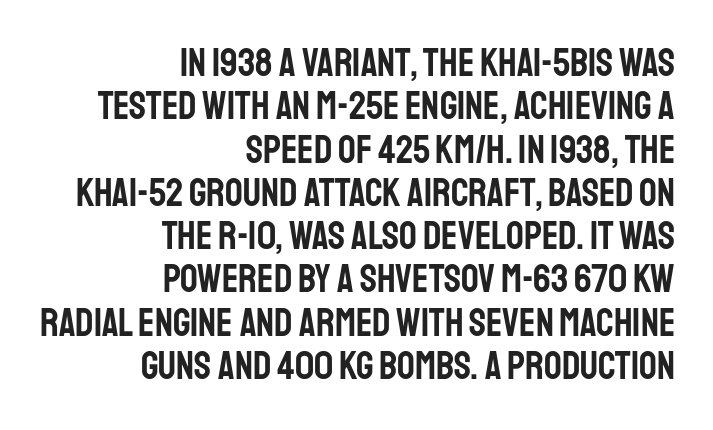
No italicization has been applied; the sample stays upright. Letters rest on an invisible, unmarked baseline. What kind of face is this? One without serifs — a sans. Compared with typical body copy, the letter spacing here is the same. Varying glyph widths throughout — classic text-font behaviour.
